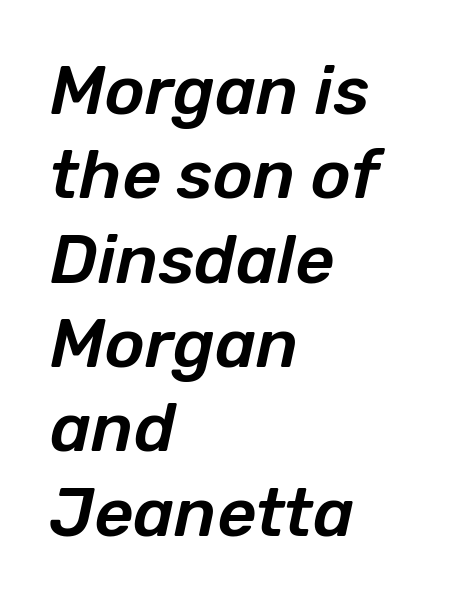
Q: Is the text italic (slanted)? A: Yes, it leans right by about 12 degrees.
Q: Is the text underlined? A: No.
Q: How is the paragraph aligned? A: Left-aligned.
Q: Is the spacing between letters normal or unusually wide? A: Normal.
Q: Width (condensed, normal, or wide)? A: Normal.
Q: Stroke contrast? A: Low.
Q: x-height? A: Medium.
Q: Monospaced? A: No.
